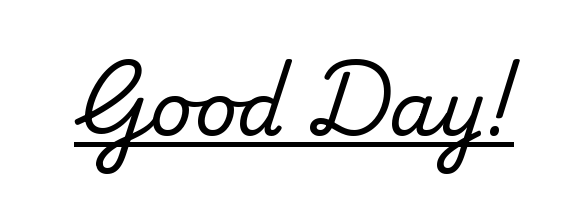
{"width": "normal", "stroke_contrast": "medium", "x_height": "small", "monospaced": "no", "underline": "yes", "letter_spacing": "normal", "letter_spacing_em": 0.0, "glyph_px": 74}
